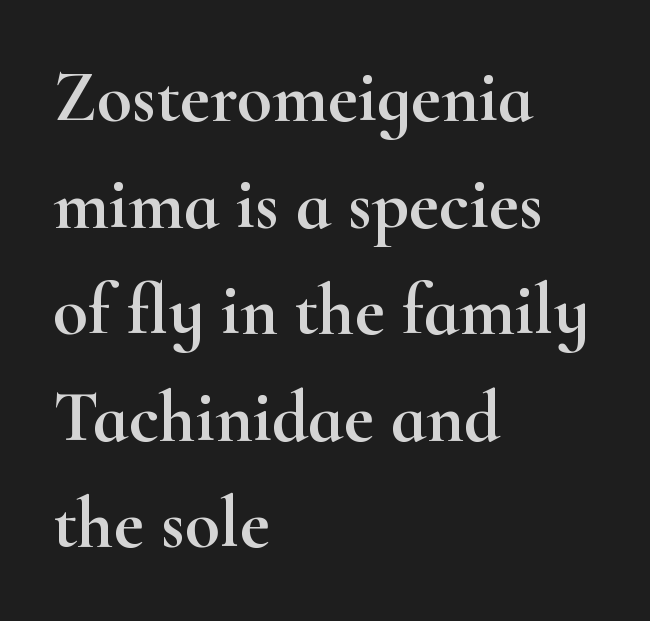
The image shows 72 px wide serif type, upright; set left-aligned, normal line spacing (1.48x), normal letter spacing, not underlined; high stroke contrast and a small x-height.
